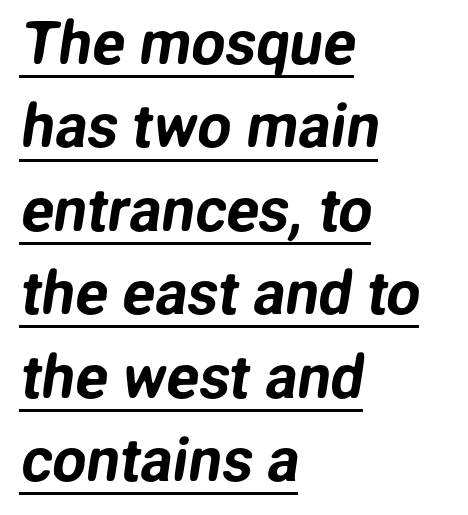
A student would call this left alignment; a typographer would say flush left, rag right. You can tell from the bare stems that sans-serif type was used. The rendering uses natural spacing where letterforms have individual widths. Every word sits above its own underline.
